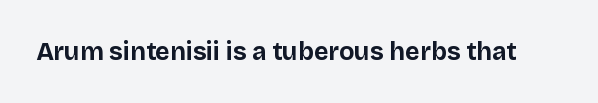
Underlining? Definitely not there. Strong, thick strokes mark this as bold type. This sample uses an upright cut, with every glyph sitting square on the baseline. A typesetter would call this zero additional tracking.
